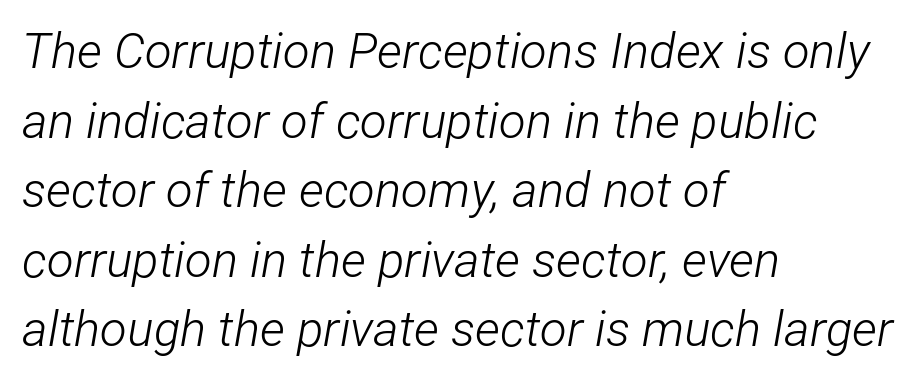
Q: Is the text bold? A: No.
Q: Is the text italic (slanted)? A: Yes, it leans right by about 12 degrees.
Q: Is the text underlined? A: No.
Q: How is the paragraph aligned? A: Left-aligned.
Q: Is the spacing between letters normal or unusually wide? A: Normal.
Q: Is the spacing between lines tight, normal or loose? A: Normal.
Q: Width (condensed, normal, or wide)? A: Condensed.
Q: Stroke contrast? A: Low.
Q: x-height? A: Medium.
Q: Monospaced? A: No.
